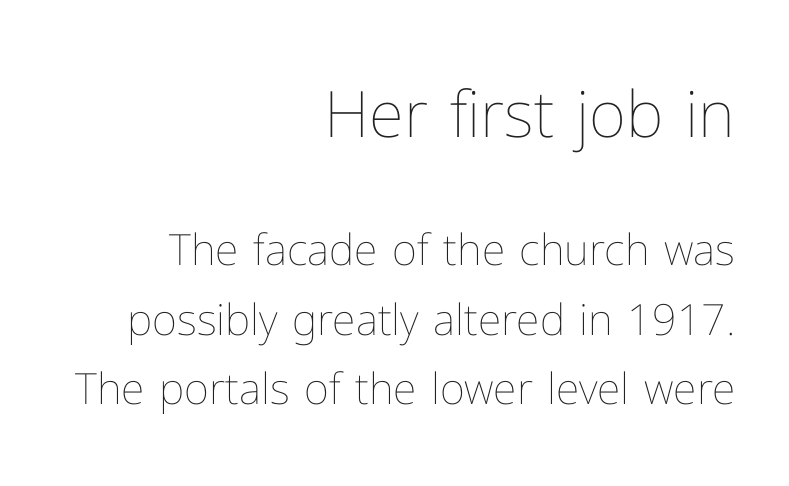
The image shows 64 px thin type, upright; set right-aligned, normal line spacing (1.62x), normal letter spacing, not underlined; the first (top) block is 1.49x larger; low stroke contrast and a medium x-height.
